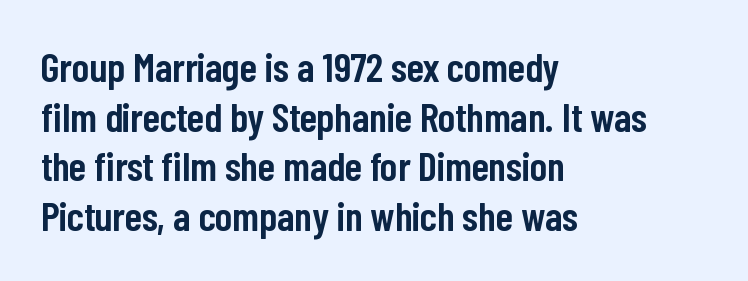
The image shows 41 px semibold, condensed sans-serif type, upright; set left-aligned, line spacing 1.21x, normal letter spacing, not underlined; low stroke contrast and a medium x-height.
